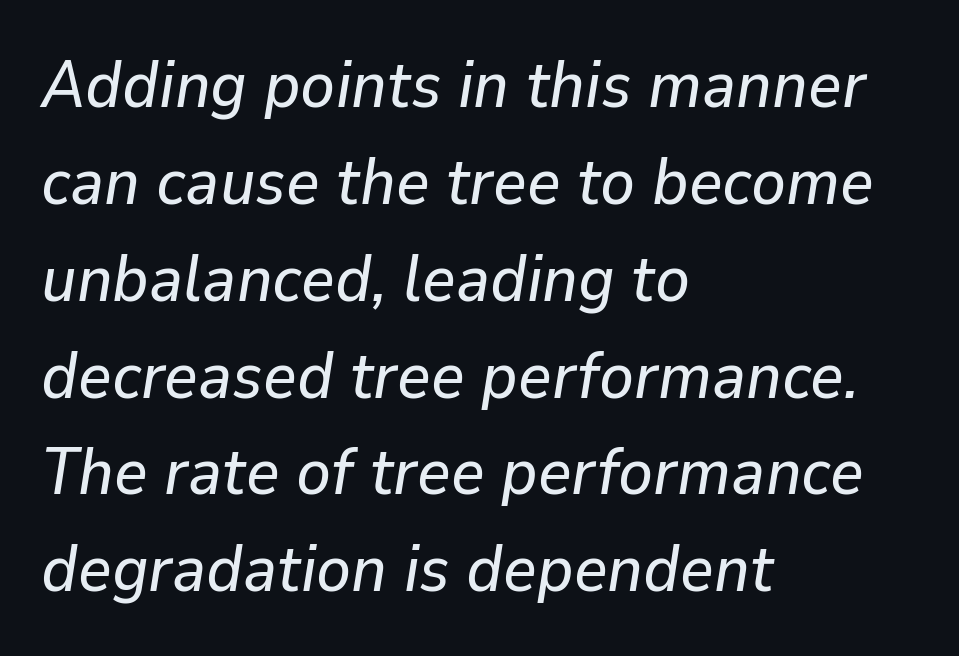
The image shows 65 px text type, italic (leaning right); set left-aligned, normal line spacing (1.49x), normal letter spacing, not underlined; low stroke contrast and a medium x-height.
